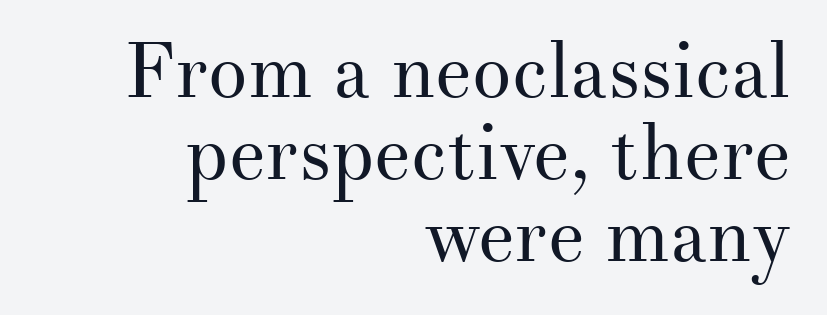
The image shows 78 px regular-weight serif type, upright; set right-aligned, tight line spacing (1.05x), normal letter spacing, not underlined; medium stroke contrast and a small x-height.
